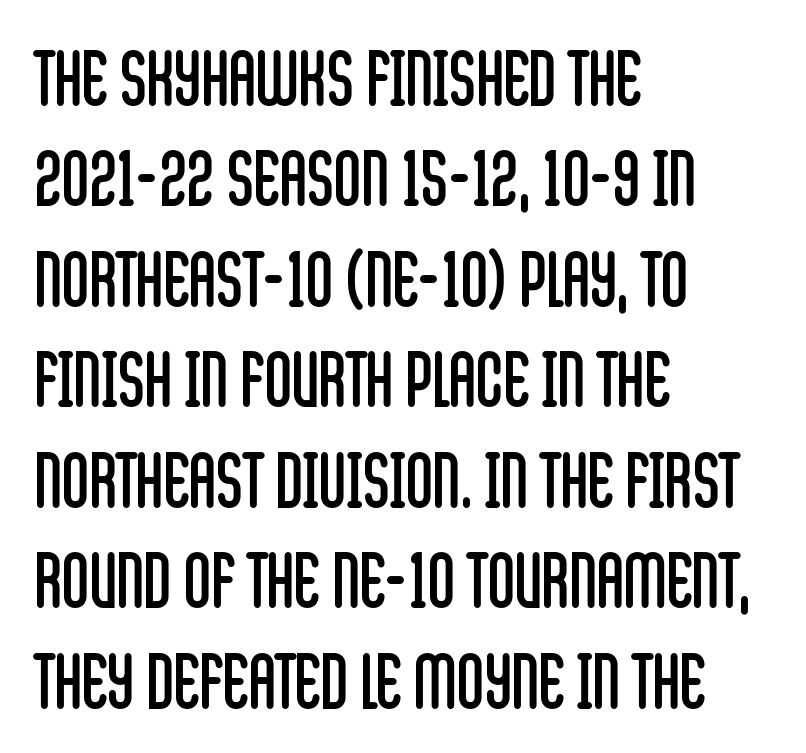
Q: Is the text bold? A: No.
Q: Is the text italic (slanted)? A: No, it is upright.
Q: Is the typeface a serif or a sans-serif typeface? A: Sans-serif.
Q: Is the text underlined? A: No.
Q: How is the paragraph aligned? A: Left-aligned.
Q: Is the spacing between letters normal or unusually wide? A: Normal.
Q: Is the spacing between lines tight, normal or loose? A: Normal.
Q: Width (condensed, normal, or wide)? A: Condensed.
Q: Stroke contrast? A: Low.
Q: x-height? A: Large.
Q: Monospaced? A: No.
